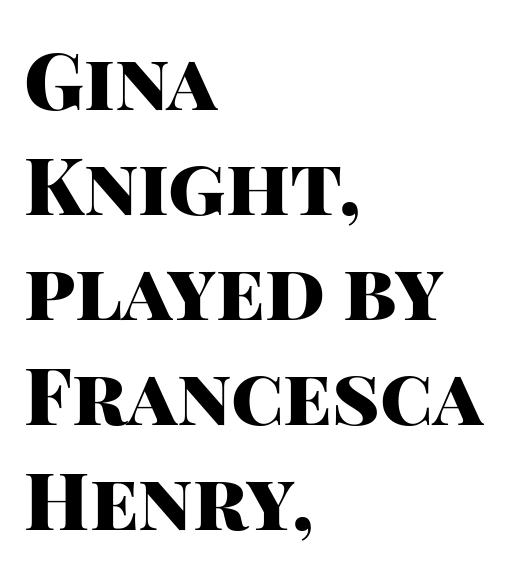
Characters follow at the spacing the type designer built in. The face used here is a sans, in the tradition of grotesques and geometrics. The passage shown is typed in a proportional face where columns would drift. The letters are bold, with thick, heavy strokes. The block of text has a typical density, with ordinary space between rows.
